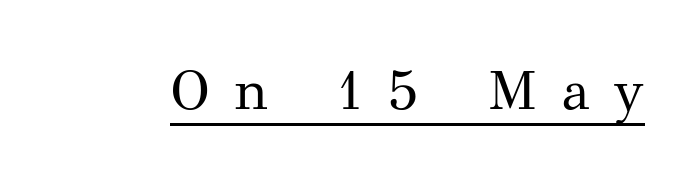
Q: Is the text bold? A: No.
Q: Is the text italic (slanted)? A: No, it is upright.
Q: Is the typeface a serif or a sans-serif typeface? A: Serif.
Q: Is the text underlined? A: Yes.
Q: Is the spacing between letters normal or unusually wide? A: Unusually wide.
Q: Width (condensed, normal, or wide)? A: Normal.
Q: Stroke contrast? A: Medium.
Q: x-height? A: Medium.
Q: Monospaced? A: No.
